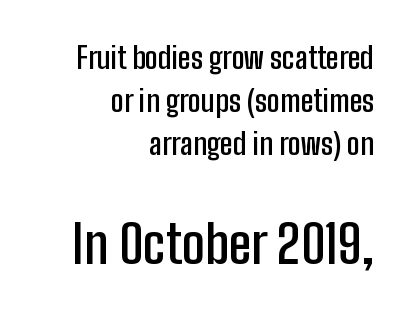
Q: Is the text bold? A: Semi-bold.
Q: Is the text italic (slanted)? A: No, it is upright.
Q: Is the typeface a serif or a sans-serif typeface? A: Sans-serif.
Q: Is the text underlined? A: No.
Q: How is the paragraph aligned? A: Right-aligned.
Q: Is the spacing between letters normal or unusually wide? A: Normal.
Q: Is the spacing between lines tight, normal or loose? A: Normal.
Q: Which block of text is set in a larger size, the first (top) or the second (bottom)? A: The second (bottom) one.
Q: Width (condensed, normal, or wide)? A: Condensed.
Q: Stroke contrast? A: Low.
Q: x-height? A: Medium.
Q: Monospaced? A: No.
